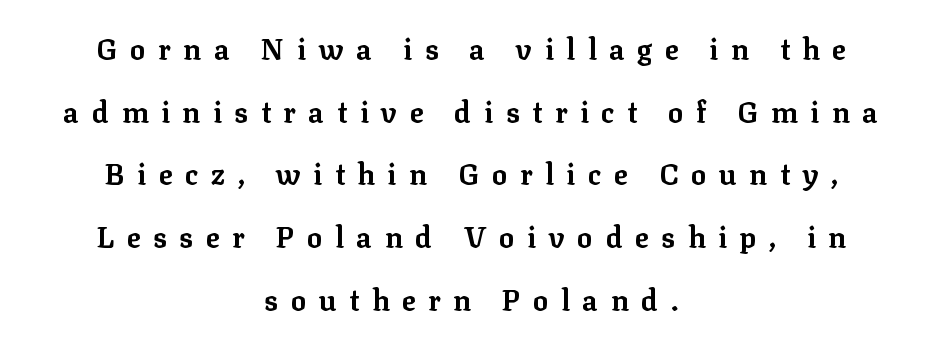
Q: Is the text bold? A: Yes.
Q: Is the text italic (slanted)? A: No, it is upright.
Q: Is the typeface a serif or a sans-serif typeface? A: Serif.
Q: Is the text underlined? A: No.
Q: How is the paragraph aligned? A: Centered.
Q: Is the spacing between letters normal or unusually wide? A: Unusually wide.
Q: Is the spacing between lines tight, normal or loose? A: Loose.
Q: Width (condensed, normal, or wide)? A: Normal.
Q: Stroke contrast? A: Low.
Q: x-height? A: Medium.
Q: Monospaced? A: No.
